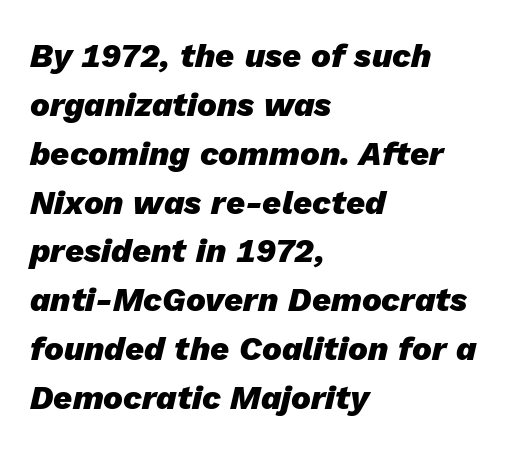
These lines are rendered in a variable-pitch font. Rendered with sloped, italic letterforms. The words here are not underlined. The lines are quadded left.
